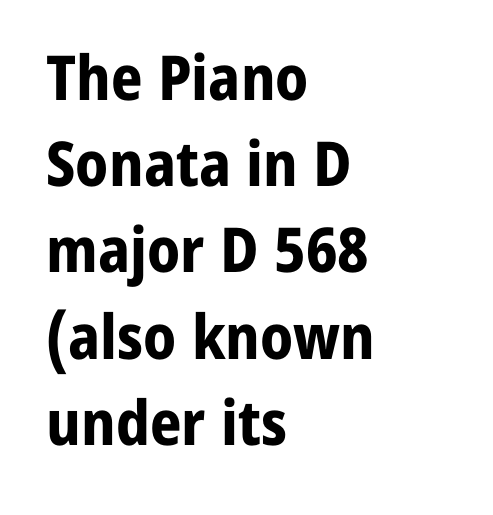
Q: Is the text bold? A: Yes.
Q: Is the text italic (slanted)? A: No, it is upright.
Q: Is the typeface a serif or a sans-serif typeface? A: Sans-serif.
Q: Is the text underlined? A: No.
Q: How is the paragraph aligned? A: Left-aligned.
Q: Is the spacing between letters normal or unusually wide? A: Normal.
Q: Is the spacing between lines tight, normal or loose? A: Normal.
Q: Width (condensed, normal, or wide)? A: Normal.
Q: Stroke contrast? A: Low.
Q: x-height? A: Medium.
Q: Monospaced? A: No.
